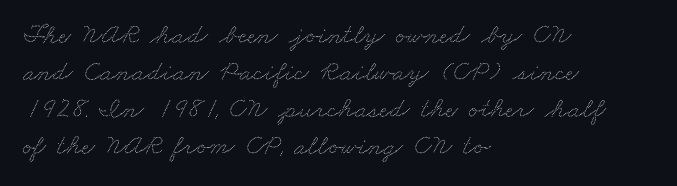
{"width": "wide", "stroke_contrast": "low", "x_height": "small", "monospaced": "no", "underline": "no", "align": "left", "line_spacing": "normal", "line_spacing_ratio": 1.32, "letter_spacing": "normal", "letter_spacing_em": 0.0, "glyph_px": 28}
